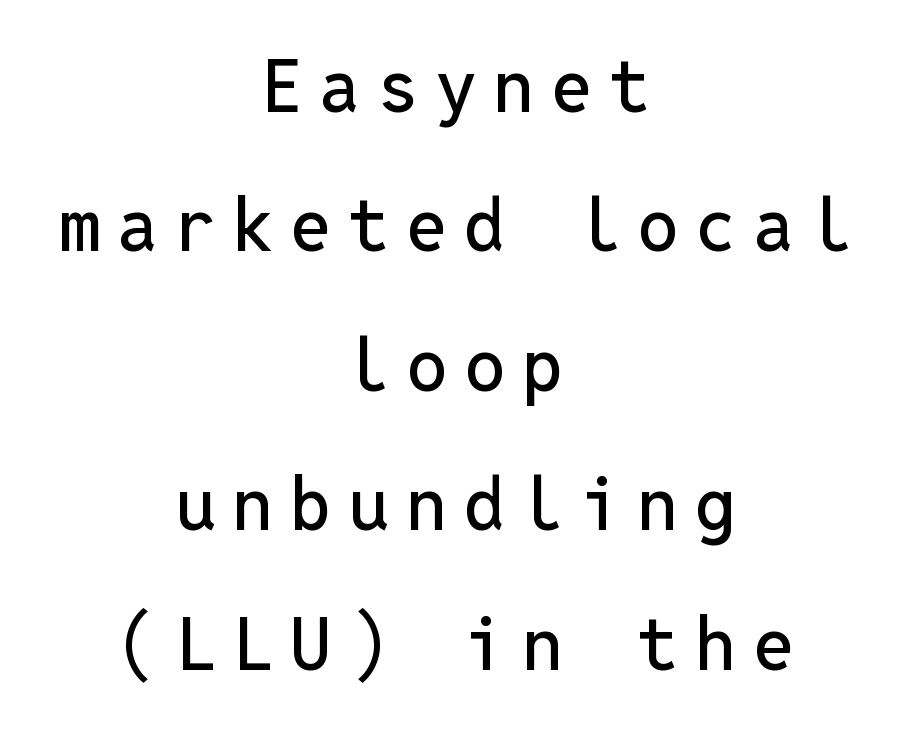
{"serif": "no", "italic": "no", "width": "normal", "stroke_contrast": "low", "x_height": "medium", "monospaced": "yes", "underline": "no", "align": "center", "line_spacing": "loose", "line_spacing_ratio": 1.91, "letter_spacing": "wide", "letter_spacing_em": 0.23, "glyph_px": 73}
